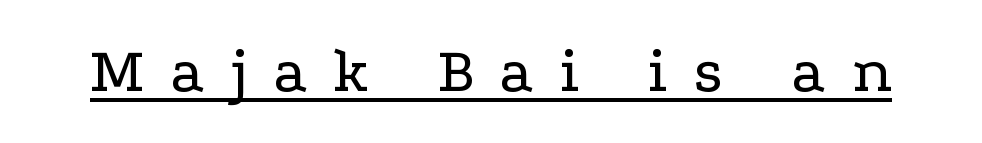
{"serif": "yes", "italic": "no", "bold": "no", "weight": "regular", "width": "wide", "stroke_contrast": "low", "x_height": "medium", "monospaced": "no", "underline": "yes", "letter_spacing": "wide", "letter_spacing_em": 0.4, "glyph_px": 65}
